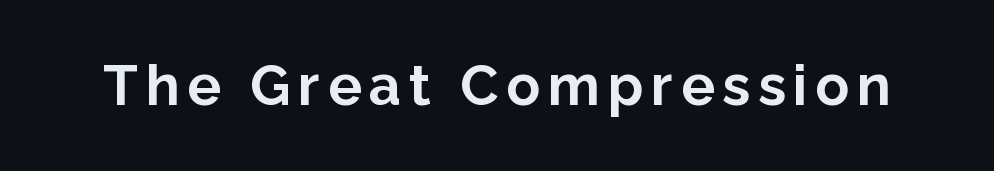
Q: Is the text bold? A: Yes.
Q: Is the text italic (slanted)? A: No, it is upright.
Q: Is the typeface a serif or a sans-serif typeface? A: Sans-serif.
Q: Is the text underlined? A: No.
Q: Width (condensed, normal, or wide)? A: Normal.
Q: Stroke contrast? A: Low.
Q: x-height? A: Medium.
Q: Monospaced? A: No.
